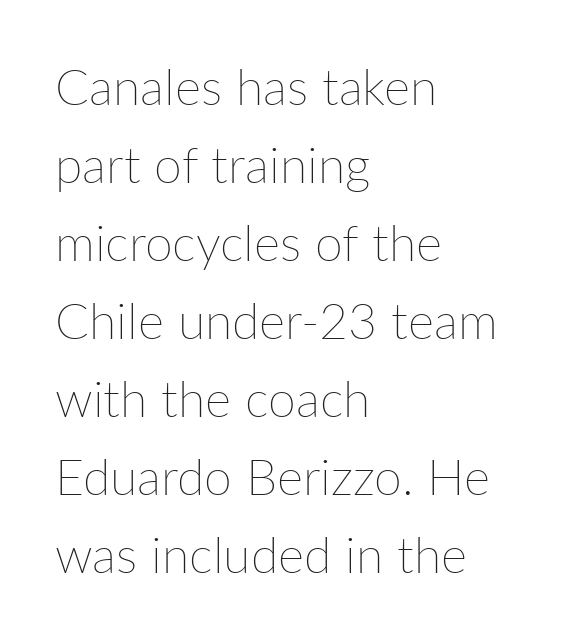
Each line starts at the same left margin while the right side varies. The string is rendered with underlining switched off. In terms of leading, this rendering sits right in the middle. Counters stay open thanks to moderate or lighter strokes. You can tell it's not italic because the verticals are truly vertical.
